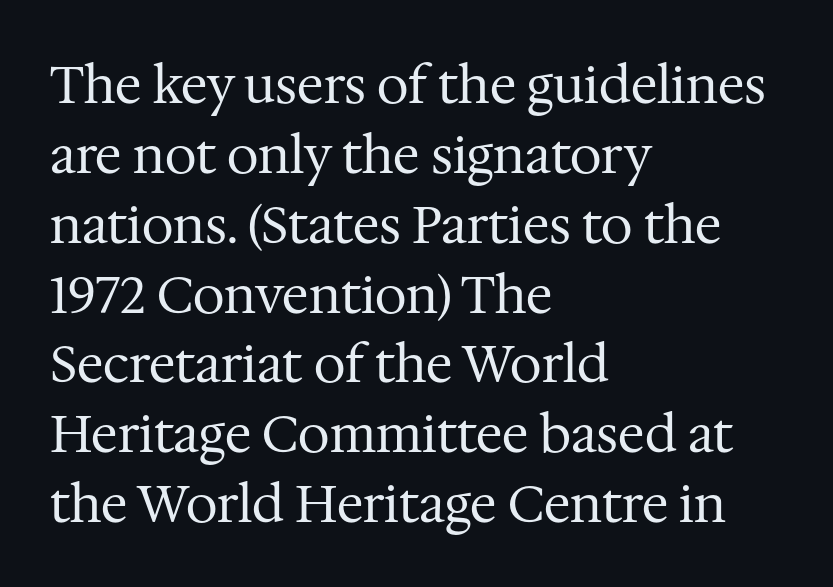
Q: Is the text bold? A: No.
Q: Is the text italic (slanted)? A: No, it is upright.
Q: Is the typeface a serif or a sans-serif typeface? A: Serif.
Q: Is the text underlined? A: No.
Q: How is the paragraph aligned? A: Left-aligned.
Q: Is the spacing between letters normal or unusually wide? A: Normal.
Q: Is the spacing between lines tight, normal or loose? A: Normal.
Q: Width (condensed, normal, or wide)? A: Normal.
Q: Stroke contrast? A: Medium.
Q: x-height? A: Medium.
Q: Monospaced? A: No.
